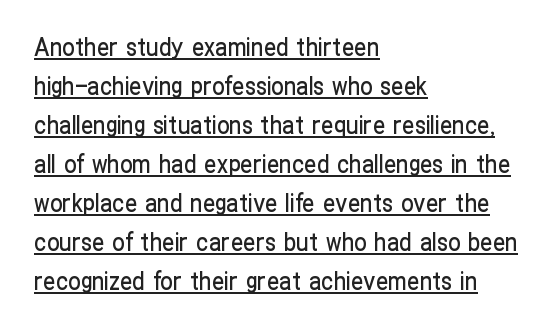
The image shows 25 px text type, upright; set left-aligned, normal line spacing (1.56x), normal letter spacing, underlined.
